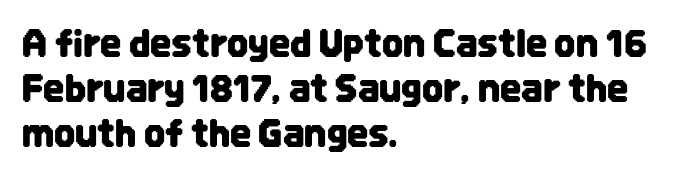
{"serif": "no", "italic": "no", "width": "condensed", "stroke_contrast": "low", "x_height": "large", "monospaced": "no", "underline": "no", "align": "left", "line_spacing_ratio": 1.22, "letter_spacing": "normal", "letter_spacing_em": 0.0, "glyph_px": 37}
